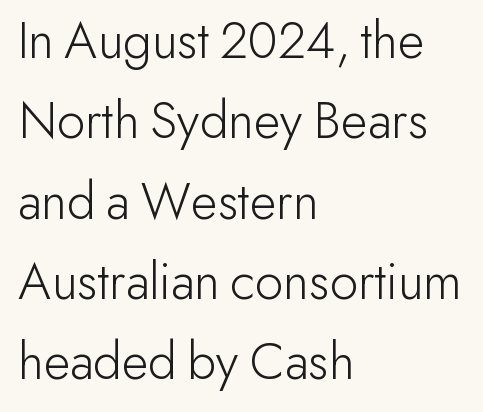
The image shows 55 px light sans-serif type, upright; set left-aligned, normal line spacing (1.46x), normal letter spacing, not underlined; low stroke contrast and a small x-height.
